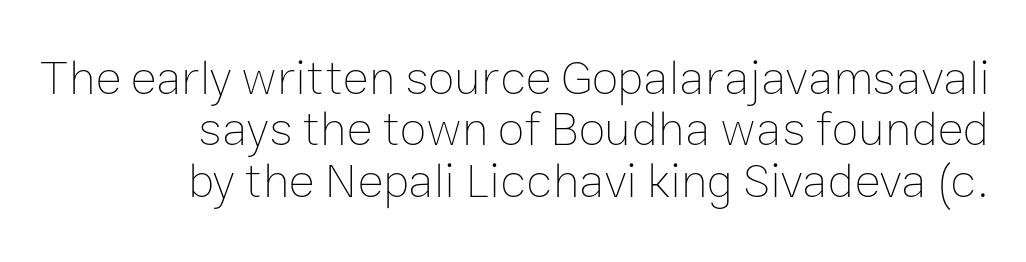
{"italic": "no", "bold": "no", "weight": "thin", "width": "normal", "stroke_contrast": "low", "x_height": "medium", "monospaced": "no", "underline": "no", "align": "right", "line_spacing": "tight", "line_spacing_ratio": 1.05, "letter_spacing": "normal", "letter_spacing_em": 0.0, "glyph_px": 49}
